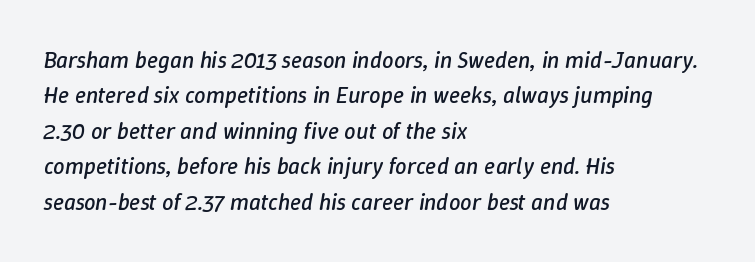
Caption: face not bold, strokes unweighted. Is the block centered? No — it sits flush against the left margin. Does the leading feel generous? No, just average. No extra tracking has been applied to these lines. The glyphs are unaccompanied by any horizontal stroke below them.
